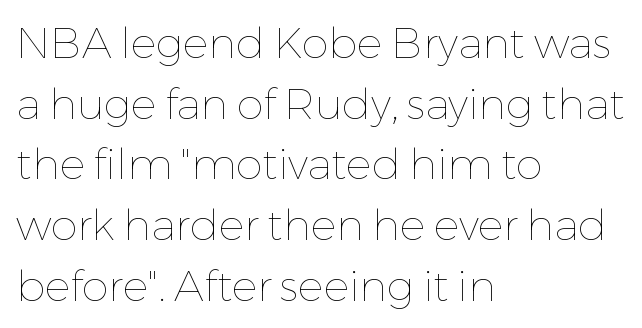
The rendering uses natural spacing where letterforms have individual widths. Notice how descenders clear the ascenders below comfortably — that's standard leading. A quiet, ordinary-to-light weight characterises the typeface. Between one letter and the next there's only the usual sliver of space.
